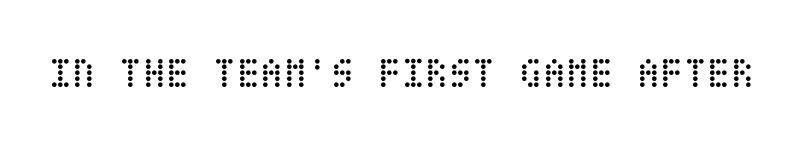
Q: Is the text bold? A: No.
Q: Is the text italic (slanted)? A: No, it is upright.
Q: Is the text underlined? A: No.
Q: Is the spacing between letters normal or unusually wide? A: Normal.
Q: Width (condensed, normal, or wide)? A: Condensed.
Q: Stroke contrast? A: Low.
Q: x-height? A: Large.
